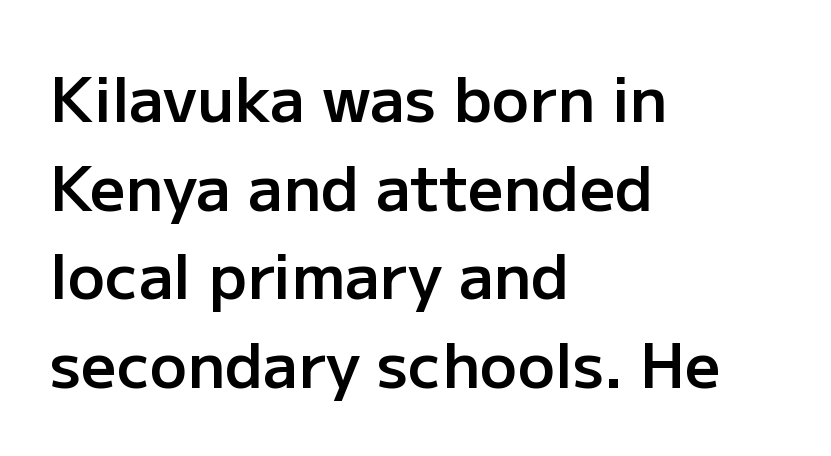
Q: Is the text bold? A: Semi-bold.
Q: Is the text italic (slanted)? A: No, it is upright.
Q: Is the typeface a serif or a sans-serif typeface? A: Sans-serif.
Q: Is the text underlined? A: No.
Q: How is the paragraph aligned? A: Left-aligned.
Q: Is the spacing between letters normal or unusually wide? A: Normal.
Q: Is the spacing between lines tight, normal or loose? A: Normal.
Q: Width (condensed, normal, or wide)? A: Normal.
Q: Stroke contrast? A: Low.
Q: x-height? A: Medium.
Q: Monospaced? A: No.
